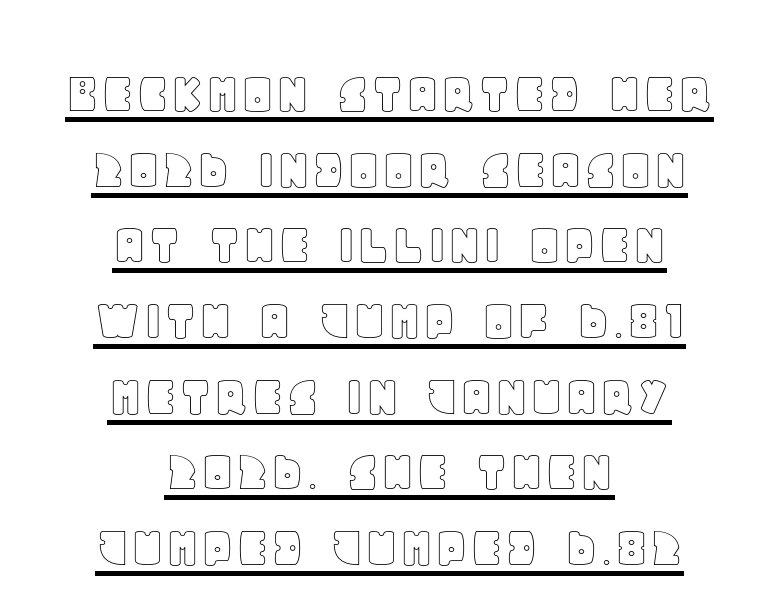
The image shows 61 px text type, upright; set centered, line spacing 1.24x, normal letter spacing, underlined; a large x-height.
